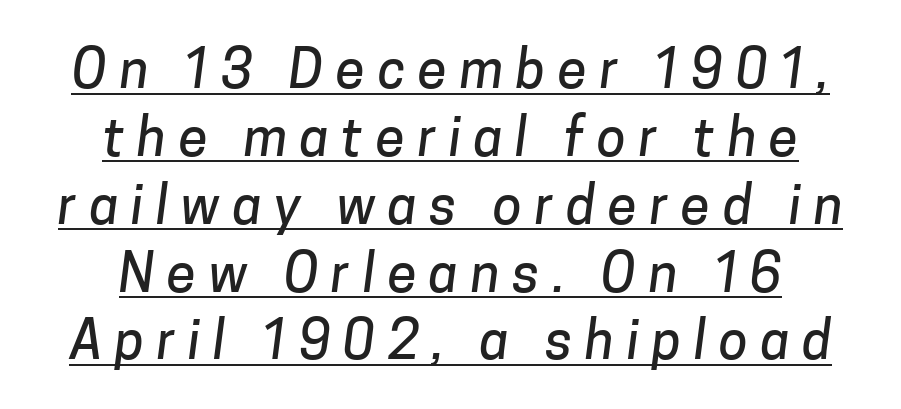
{"serif": "no", "width": "normal", "stroke_contrast": "low", "x_height": "medium", "monospaced": "no", "underline": "yes", "align": "center", "line_spacing": "normal", "line_spacing_ratio": 1.28, "letter_spacing": "wide", "letter_spacing_em": 0.24, "glyph_px": 53}
